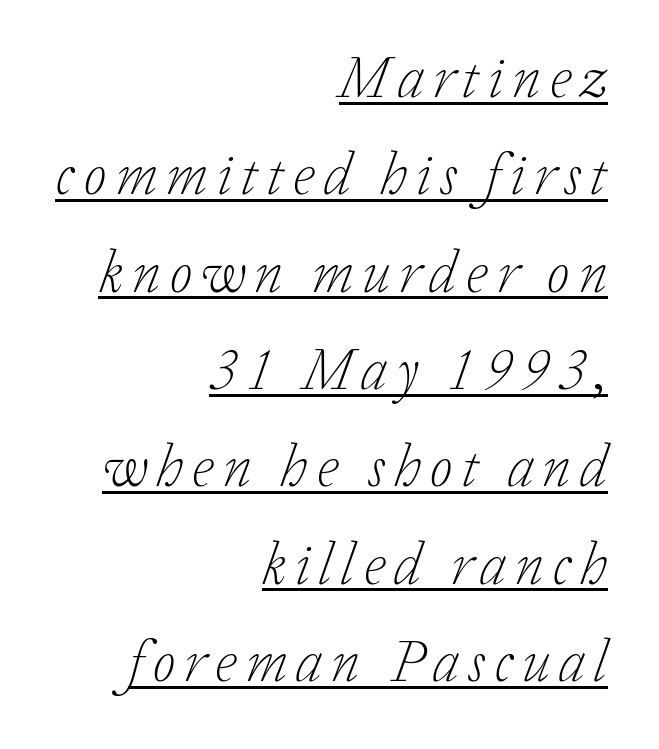
Q: Is the text bold? A: No.
Q: Is the text italic (slanted)? A: Yes, it leans right by about 20 degrees.
Q: Is the typeface a serif or a sans-serif typeface? A: Serif.
Q: Is the text underlined? A: Yes.
Q: How is the paragraph aligned? A: Right-aligned.
Q: Is the spacing between lines tight, normal or loose? A: Normal.
Q: Width (condensed, normal, or wide)? A: Normal.
Q: Stroke contrast? A: Low.
Q: x-height? A: Medium.
Q: Monospaced? A: No.
